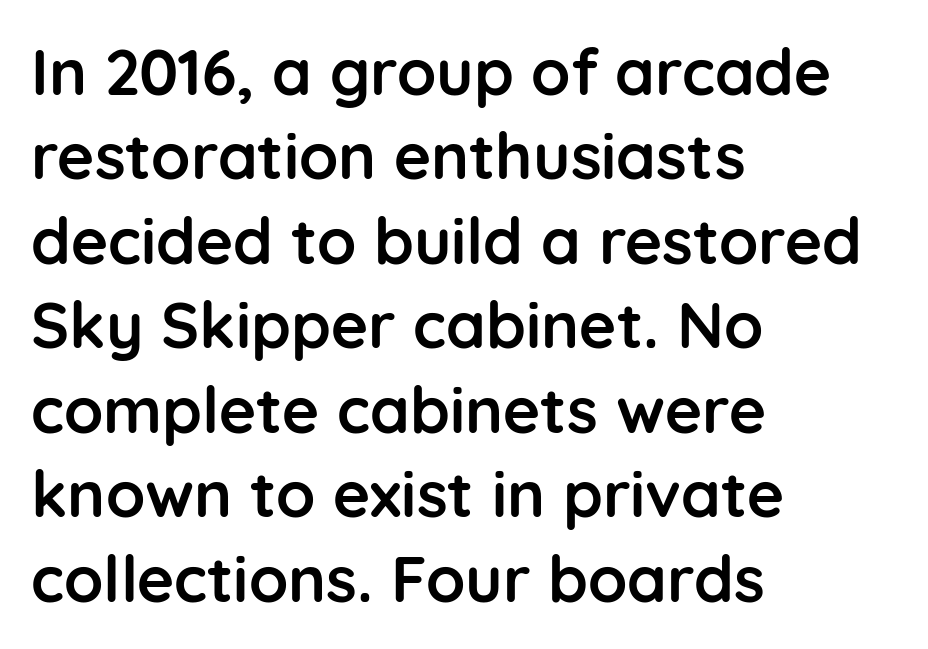
Q: Is the text bold? A: Yes.
Q: Is the text italic (slanted)? A: No, it is upright.
Q: Is the typeface a serif or a sans-serif typeface? A: Sans-serif.
Q: Is the text underlined? A: No.
Q: How is the paragraph aligned? A: Left-aligned.
Q: Is the spacing between letters normal or unusually wide? A: Normal.
Q: Is the spacing between lines tight, normal or loose? A: Normal.
Q: Width (condensed, normal, or wide)? A: Normal.
Q: Stroke contrast? A: Low.
Q: x-height? A: Medium.
Q: Monospaced? A: No.
